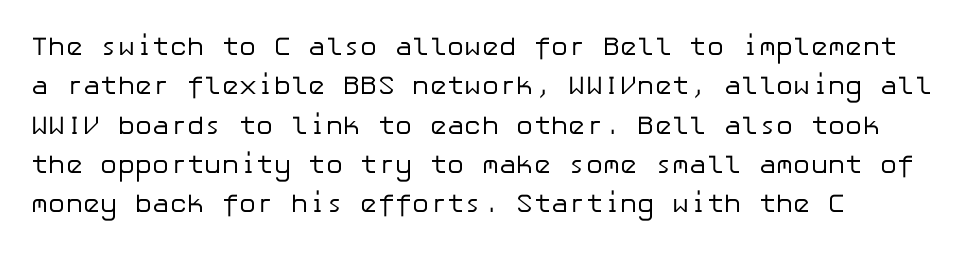
{"italic": "no", "bold": "no", "underline": "no", "align": "left", "line_spacing": "normal", "line_spacing_ratio": 1.51, "letter_spacing": "normal", "letter_spacing_em": 0.0, "glyph_px": 26}
